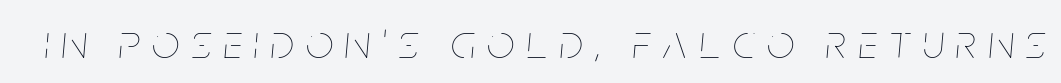
The image shows 48 px thin, condensed type, italic (leaning right); set unusually wide letter spacing (+0.26 em), not underlined; low stroke contrast and a large x-height.
